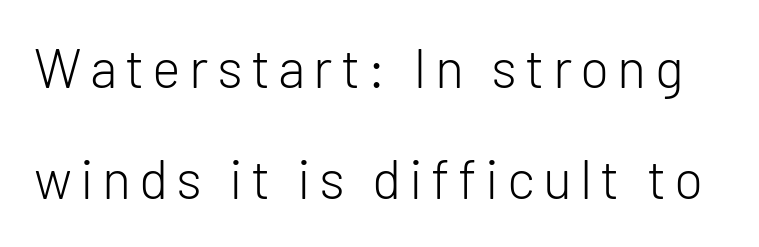
The image shows 54 px light sans-serif type, upright; set loose line spacing (2.06x), not underlined; low stroke contrast and a medium x-height.
